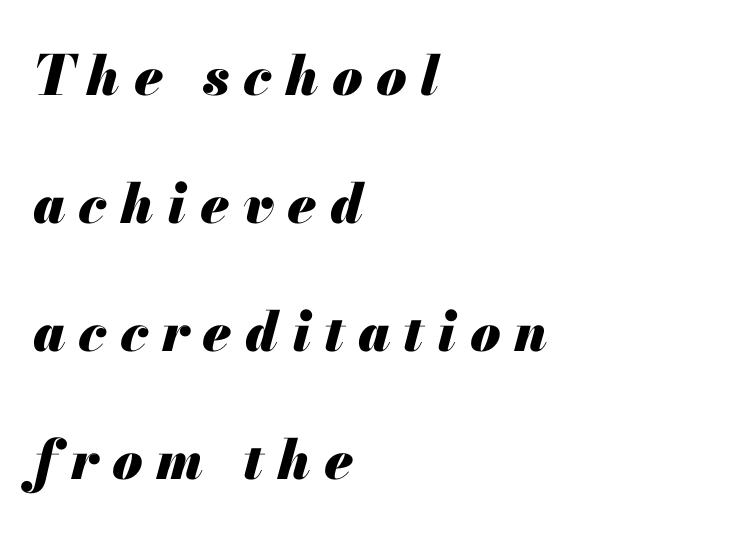
The image shows 55 px heavy type, italic (leaning right); set left-aligned, loose line spacing (2.33x), unusually wide letter spacing (+0.24 em), not underlined; medium stroke contrast and a small x-height.
